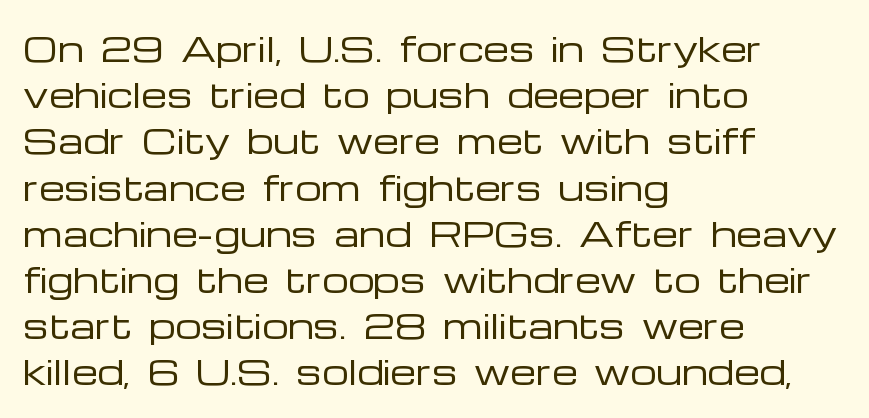
Q: Is the text bold? A: No.
Q: Is the text italic (slanted)? A: No, it is upright.
Q: Is the typeface a serif or a sans-serif typeface? A: Sans-serif.
Q: Is the text underlined? A: No.
Q: How is the paragraph aligned? A: Left-aligned.
Q: Is the spacing between letters normal or unusually wide? A: Normal.
Q: Is the spacing between lines tight, normal or loose? A: Normal.
Q: Width (condensed, normal, or wide)? A: Wide.
Q: Stroke contrast? A: Low.
Q: x-height? A: Medium.
Q: Monospaced? A: No.
